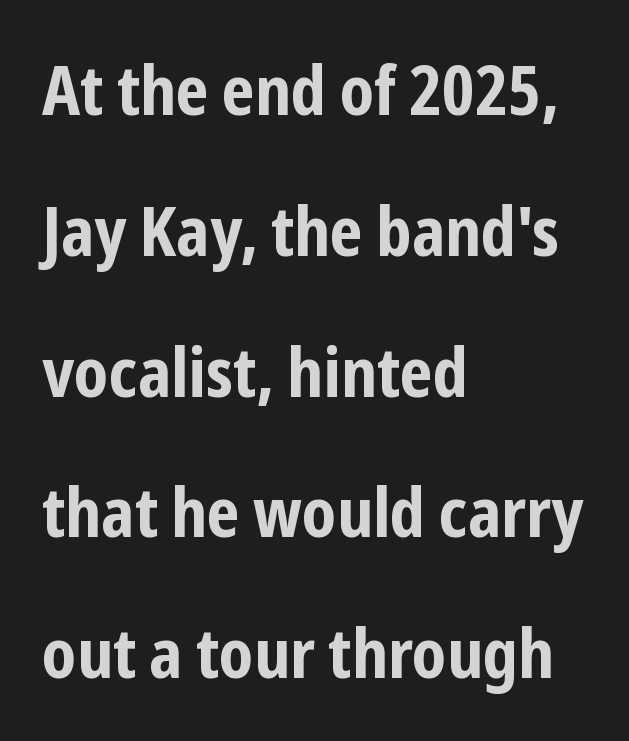
Q: Is the text bold? A: Yes.
Q: Is the text italic (slanted)? A: No, it is upright.
Q: Is the typeface a serif or a sans-serif typeface? A: Sans-serif.
Q: Is the text underlined? A: No.
Q: How is the paragraph aligned? A: Left-aligned.
Q: Is the spacing between letters normal or unusually wide? A: Normal.
Q: Is the spacing between lines tight, normal or loose? A: Loose.
Q: Width (condensed, normal, or wide)? A: Condensed.
Q: Stroke contrast? A: Low.
Q: x-height? A: Medium.
Q: Monospaced? A: No.
